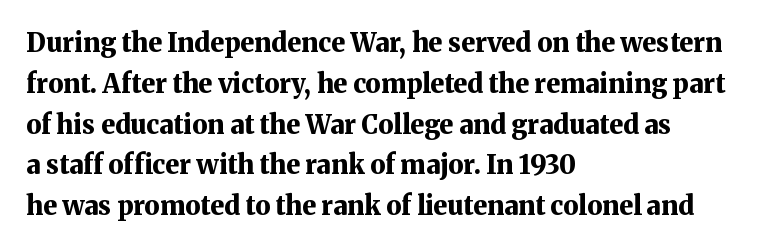
{"italic": "no", "bold": "yes", "underline": "no", "align": "left", "line_spacing": "normal", "line_spacing_ratio": 1.57, "letter_spacing": "normal", "letter_spacing_em": 0.0, "glyph_px": 26}
